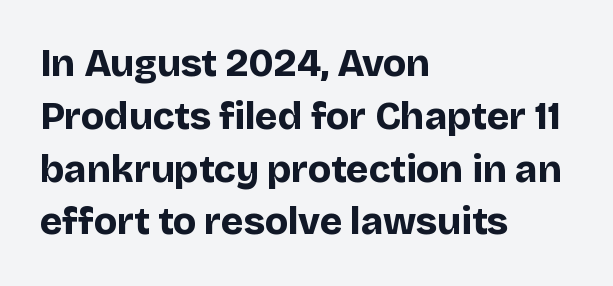
Upright lettering throughout. This is sans-serif lettering, the kind often seen on screens and signage. The rendering uses natural spacing where letterforms have individual widths. The paragraph has a hard left edge and a soft right edge.
